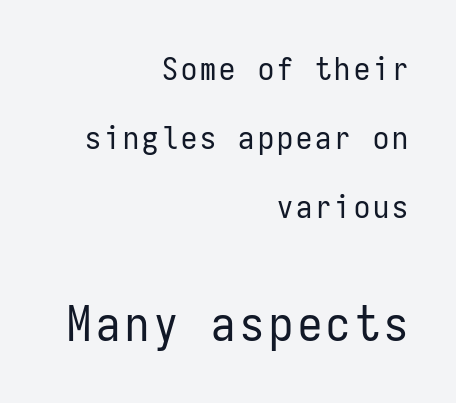
The image shows 48 px regular-weight, condensed sans-serif type, upright, monospaced; set right-aligned, loose line spacing (2.16x), not underlined; the second (bottom) block is 1.5x larger; low stroke contrast and a medium x-height.
